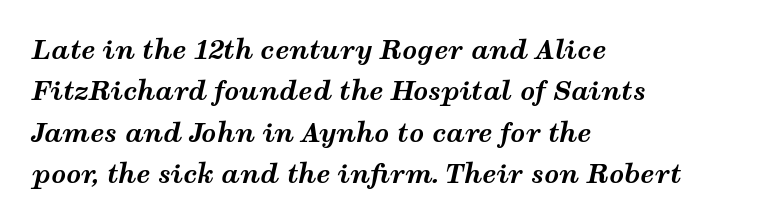
The image shows 26 px bold type, italic (leaning right); set left-aligned, normal line spacing (1.59x), normal letter spacing, not underlined.
